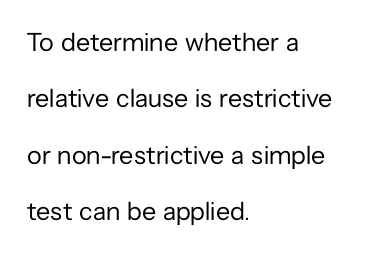
The image shows 26 px text type, upright; set left-aligned, loose line spacing (2.17x), normal letter spacing, not underlined.
